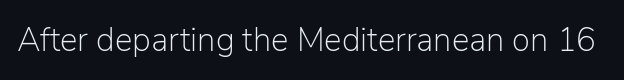
The image shows 33 px light sans-serif type, upright; set normal letter spacing, not underlined; low stroke contrast and a medium x-height.
